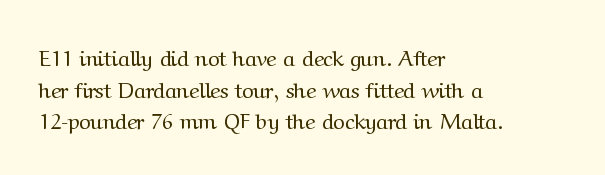
{"italic": "no", "bold": "no", "underline": "no", "align": "left", "line_spacing": "normal", "line_spacing_ratio": 1.44, "letter_spacing": "normal", "letter_spacing_em": 0.0, "glyph_px": 22}
